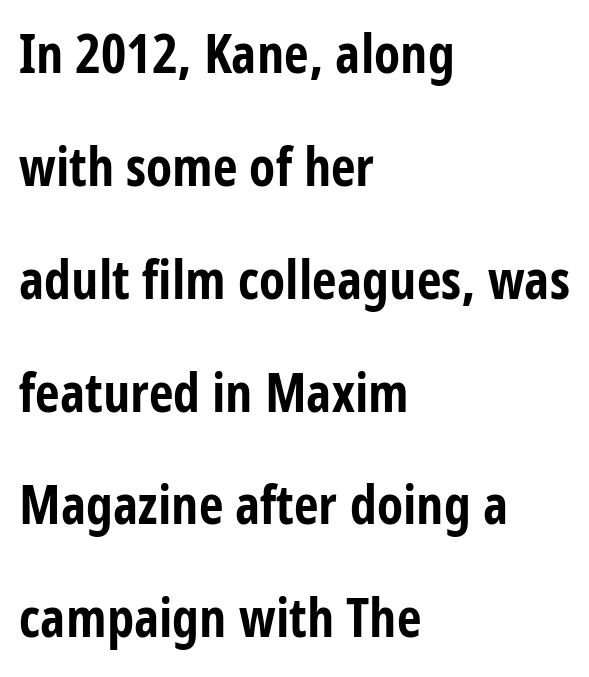
The image shows 54 px bold, condensed sans-serif type, upright; set left-aligned, loose line spacing (2.09x), normal letter spacing, not underlined; low stroke contrast and a large x-height.
